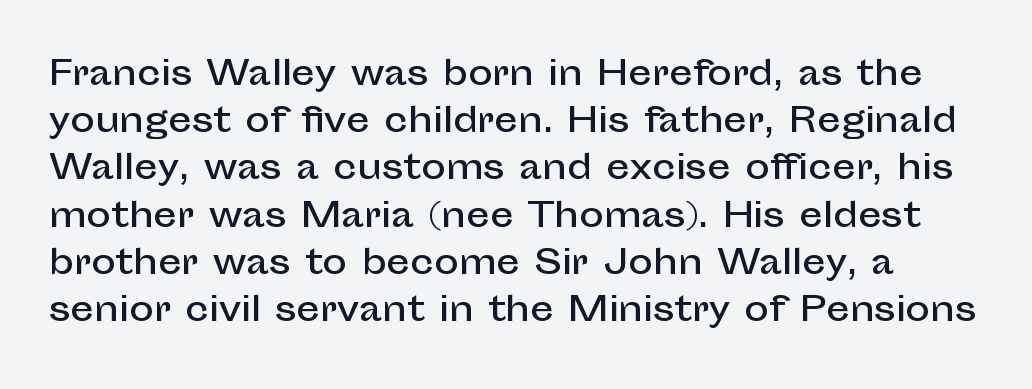
The image shows 33 px sans-serif type, upright; set normal line spacing (1.43x), normal letter spacing, not underlined; low stroke contrast and a medium x-height.
